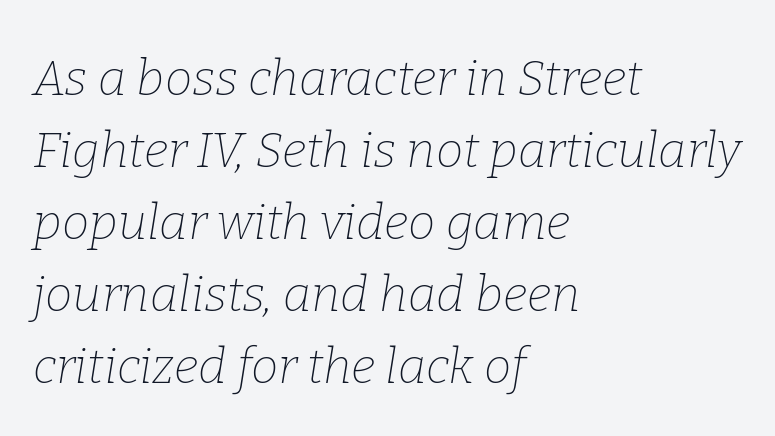
The image shows 49 px thin serif type, italic (leaning right); set left-aligned, normal line spacing (1.47x), normal letter spacing, not underlined; low stroke contrast and a medium x-height.
